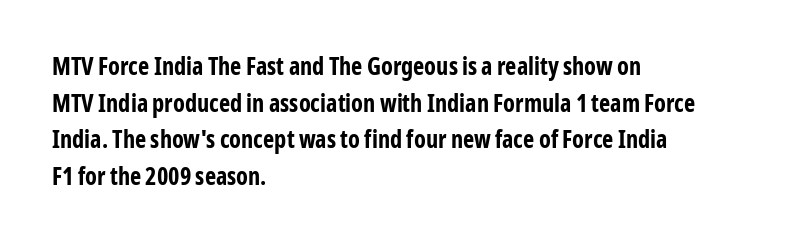
Q: Is the text bold? A: Yes.
Q: Is the text italic (slanted)? A: No, it is upright.
Q: Is the text underlined? A: No.
Q: How is the paragraph aligned? A: Left-aligned.
Q: Is the spacing between letters normal or unusually wide? A: Normal.
Q: Is the spacing between lines tight, normal or loose? A: Normal.
